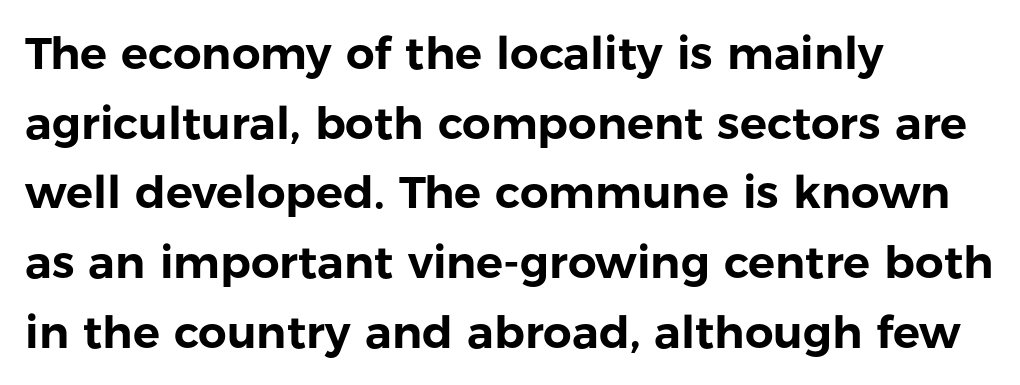
Q: Is the text italic (slanted)? A: No, it is upright.
Q: Is the typeface a serif or a sans-serif typeface? A: Sans-serif.
Q: Is the text underlined? A: No.
Q: How is the paragraph aligned? A: Left-aligned.
Q: Is the spacing between letters normal or unusually wide? A: Normal.
Q: Is the spacing between lines tight, normal or loose? A: Normal.
Q: Width (condensed, normal, or wide)? A: Normal.
Q: Stroke contrast? A: Low.
Q: x-height? A: Medium.
Q: Monospaced? A: No.
